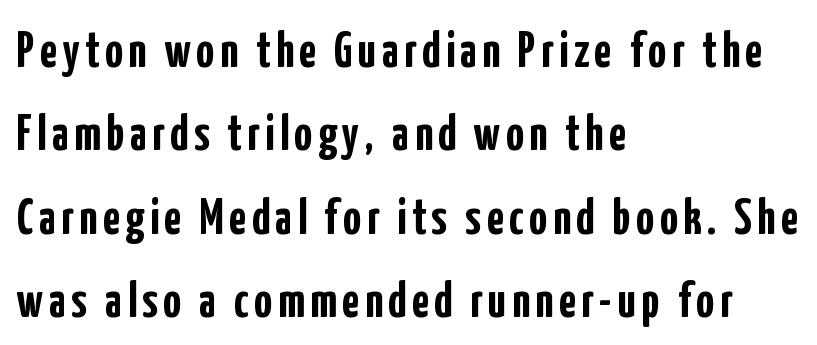
{"serif": "no", "italic": "no", "bold": "yes", "weight": "semibold", "width": "condensed", "stroke_contrast": "low", "x_height": "medium", "monospaced": "no", "underline": "no", "align": "left", "line_spacing": "normal", "line_spacing_ratio": 1.67, "glyph_px": 50}
